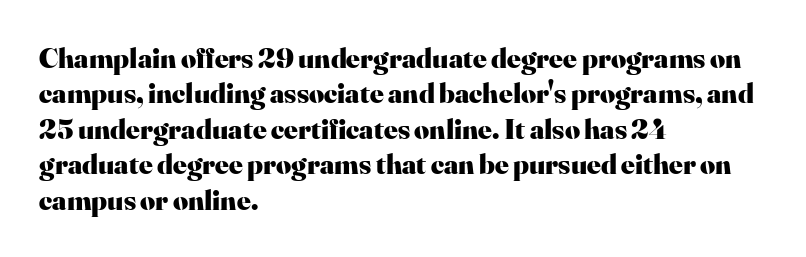
Q: Is the text bold? A: Yes.
Q: Is the text italic (slanted)? A: No, it is upright.
Q: Is the typeface a serif or a sans-serif typeface? A: Serif.
Q: Is the text underlined? A: No.
Q: How is the paragraph aligned? A: Left-aligned.
Q: Is the spacing between letters normal or unusually wide? A: Normal.
Q: Width (condensed, normal, or wide)? A: Normal.
Q: Stroke contrast? A: High.
Q: x-height? A: Small.
Q: Monospaced? A: No.
